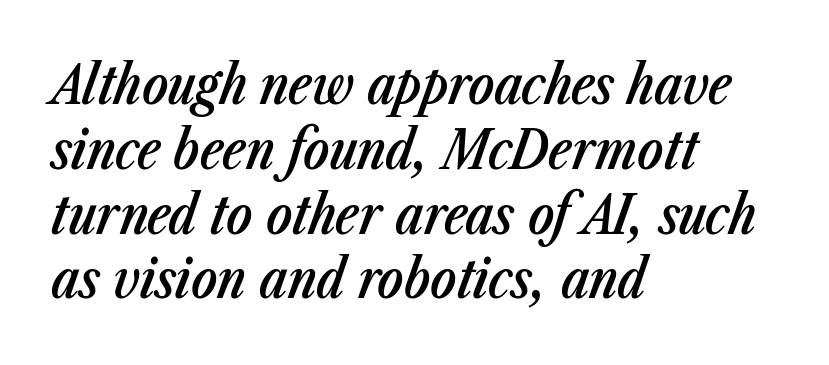
The setting favours the left margin, as ordinary paragraphs usually do. The line texture is even and compact thanks to regular tracking. Letters rest on an invisible, unmarked baseline. The passage shown leans; its letterforms are oblique.
